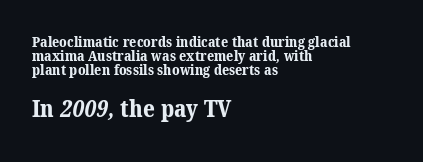
Scale increases going downward across the two blocks. The rendering uses a bold face; every stroke is thick and dark. The leading is snug, giving the passage a crowded texture. The gaps between neighbouring characters are ordinary and unremarkable. The glyphs are unaccompanied by any horizontal stroke below them.
